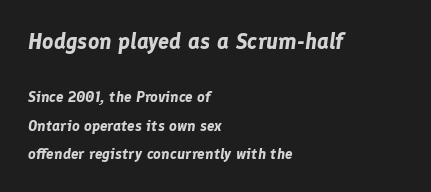
Q: Is the text bold? A: Yes.
Q: Is the text italic (slanted)? A: Yes, it leans right by about 8 degrees.
Q: Is the text underlined? A: No.
Q: How is the paragraph aligned? A: Left-aligned.
Q: Is the spacing between letters normal or unusually wide? A: Normal.
Q: Is the spacing between lines tight, normal or loose? A: Loose.
Q: Which block of text is set in a larger size, the first (top) or the second (bottom)? A: The first (top) one.
